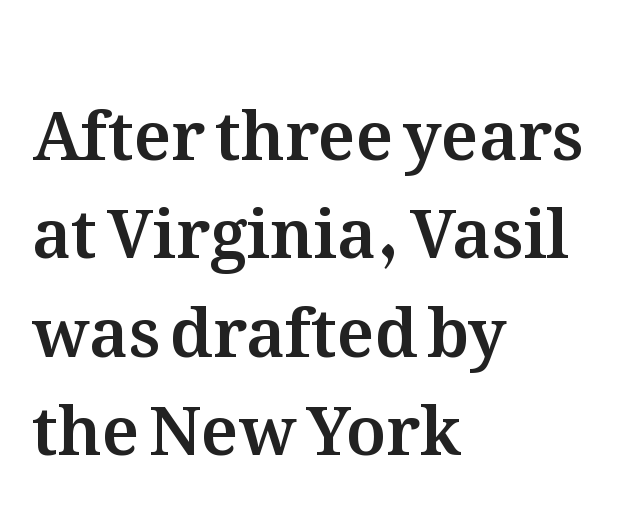
The image shows 67 px text type, upright; set left-aligned, normal line spacing (1.47x), normal letter spacing, not underlined; medium stroke contrast and a medium x-height.
